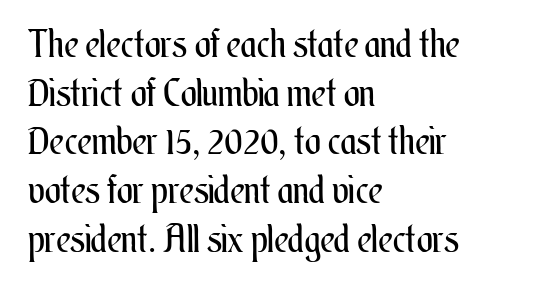
Posture: vertical. Note the varied advance widths — an 'i' is clearly narrower than an 'm'. There is no visible air inserted between adjacent glyphs. A quiet, ordinary-to-light weight characterises the typeface. The typesetter chose a ragged-right arrangement here.
